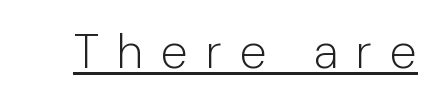
The image shows 49 px light sans-serif type, upright; set unusually wide letter spacing (+0.36 em), underlined; low stroke contrast and a medium x-height.
